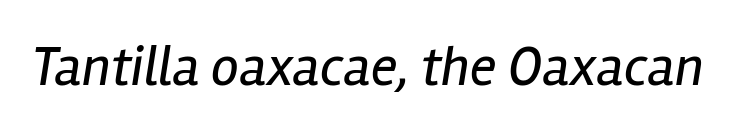
Note the varied advance widths — an 'i' is clearly narrower than an 'm'. If you drew a line through each stem, it would be angled. The characters are drawn with everyday or finer stroke widths. No extra tracking has been applied to these lines.
